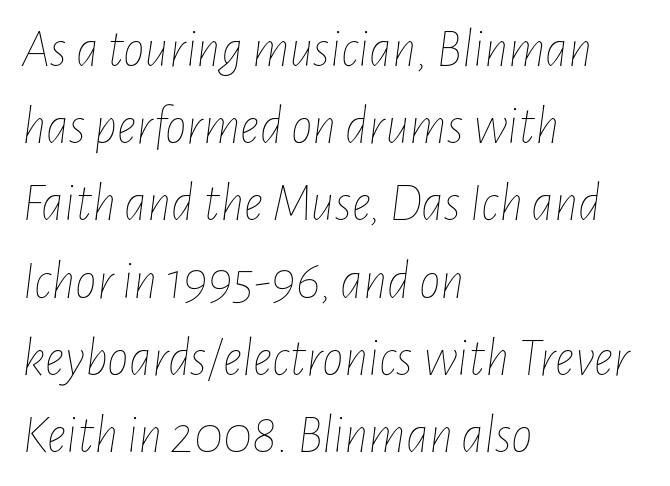
The image shows 54 px thin, condensed type, italic (leaning right); set left-aligned, normal line spacing (1.43x), normal letter spacing, not underlined; low stroke contrast and a medium x-height.
